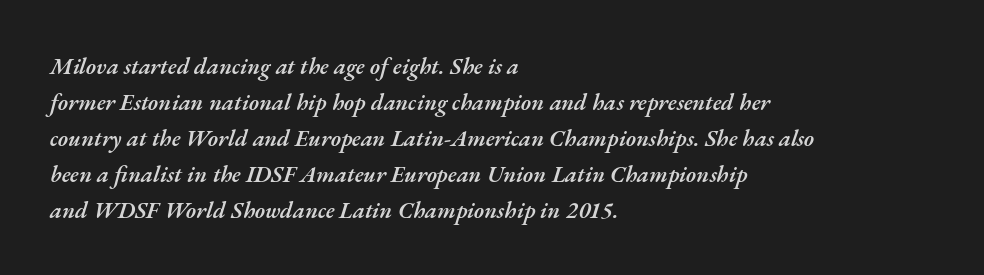
Q: Is the text bold? A: Semi-bold.
Q: Is the text italic (slanted)? A: Yes, it leans right by about 17 degrees.
Q: Is the text underlined? A: No.
Q: How is the paragraph aligned? A: Left-aligned.
Q: Is the spacing between letters normal or unusually wide? A: Normal.
Q: Is the spacing between lines tight, normal or loose? A: Normal.
